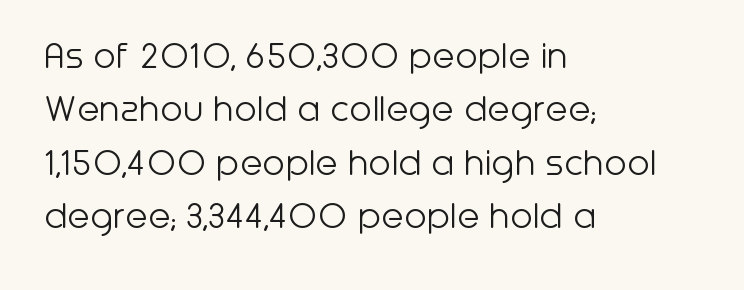
The image shows 41 px light sans-serif type, upright; set left-aligned, normal line spacing (1.3x), normal letter spacing, not underlined; low stroke contrast and a medium x-height.
